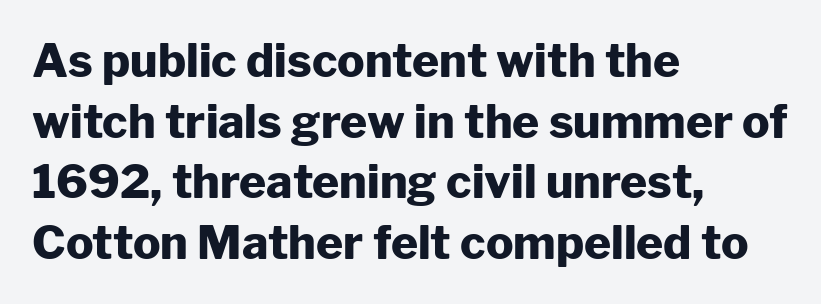
Is this a fixed-width face? No — the glyphs have proportional, varying widths. Compared with typical paragraphs, the rows here are spaced about the same. Alignment: flush left. Caption: bold face, heavy strokes. Do the letters lean? They stand straight.
